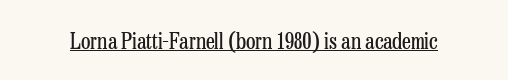
Does a line run under the words? Yes, clearly. Each word holds together tightly as a unit, with standard inter-letter gaps. When letters stand straight like this, we call the style roman or upright. Compared with a typical body face, this is equally light or lighter still.
